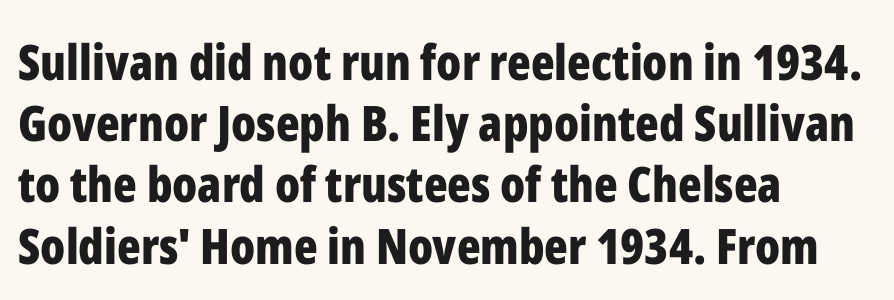
{"serif": "no", "italic": "no", "bold": "yes", "weight": "bold", "width": "condensed", "stroke_contrast": "low", "x_height": "medium", "monospaced": "no", "underline": "no", "align": "left", "line_spacing": "normal", "line_spacing_ratio": 1.25, "letter_spacing": "normal", "letter_spacing_em": 0.0, "glyph_px": 49}
